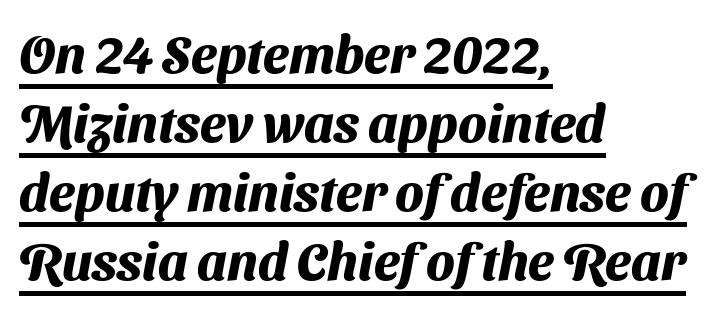
{"serif": "no", "bold": "yes", "weight": "heavy", "width": "normal", "stroke_contrast": "medium", "x_height": "medium", "monospaced": "no", "underline": "yes", "align": "left", "line_spacing": "normal", "line_spacing_ratio": 1.33, "letter_spacing": "normal", "letter_spacing_em": 0.0, "glyph_px": 52}
